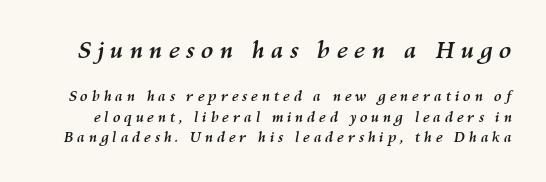
The image shows 23 px bold type, italic (leaning right); set normal line spacing (1.47x), unusually wide letter spacing (+0.26 em), not underlined; the first (top) block is 1.64x larger.
